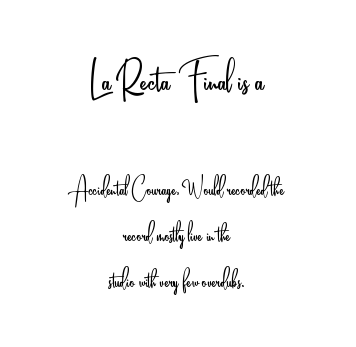
{"serif": "no", "bold": "no", "weight": "light", "width": "condensed", "stroke_contrast": "low", "x_height": "small", "monospaced": "no", "underline": "no", "align": "center", "line_spacing": "normal", "line_spacing_ratio": 1.53, "letter_spacing": "normal", "letter_spacing_em": 0.0, "larger_block": "first", "size_ratio": 1.73, "glyph_px": 52}
